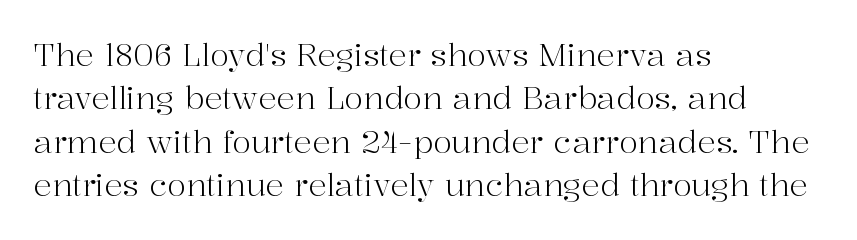
The image shows 31 px light serif type, upright; set left-aligned, normal line spacing (1.4x), normal letter spacing, not underlined; high stroke contrast and a medium x-height.
